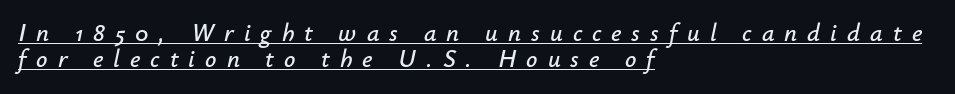
Q: Is the text italic (slanted)? A: Yes, it leans right by about 12 degrees.
Q: Is the text underlined? A: Yes.
Q: How is the paragraph aligned? A: Left-aligned.
Q: Is the spacing between letters normal or unusually wide? A: Unusually wide.
Q: Is the spacing between lines tight, normal or loose? A: Tight.
